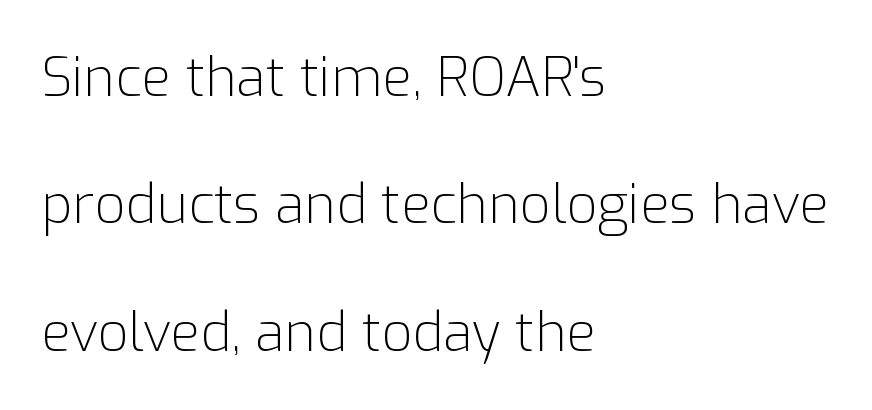
{"serif": "no", "italic": "no", "bold": "no", "weight": "light", "width": "normal", "stroke_contrast": "low", "x_height": "medium", "monospaced": "no", "underline": "no", "align": "left", "line_spacing": "loose", "line_spacing_ratio": 2.36, "letter_spacing": "normal", "letter_spacing_em": 0.0, "glyph_px": 54}
